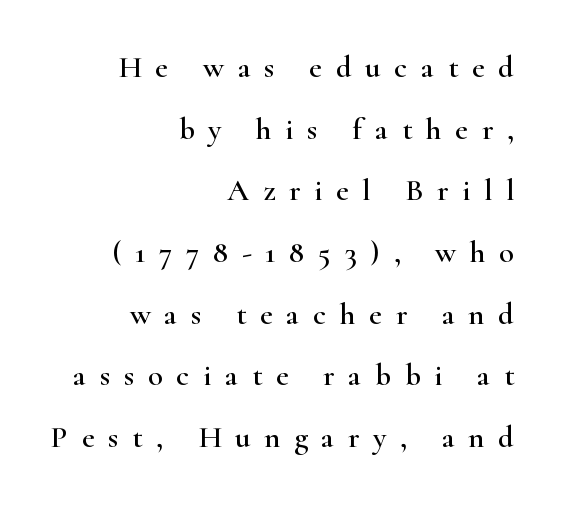
This sample uses a serif face. Compared with a flush-left layout, this one pins lines to the opposite, right side. The tracking jumps out immediately: characters are airy and widely separated. Widely set lines give the paragraph a tall, airy silhouette. Honestly, there is no underline to notice here at all.
